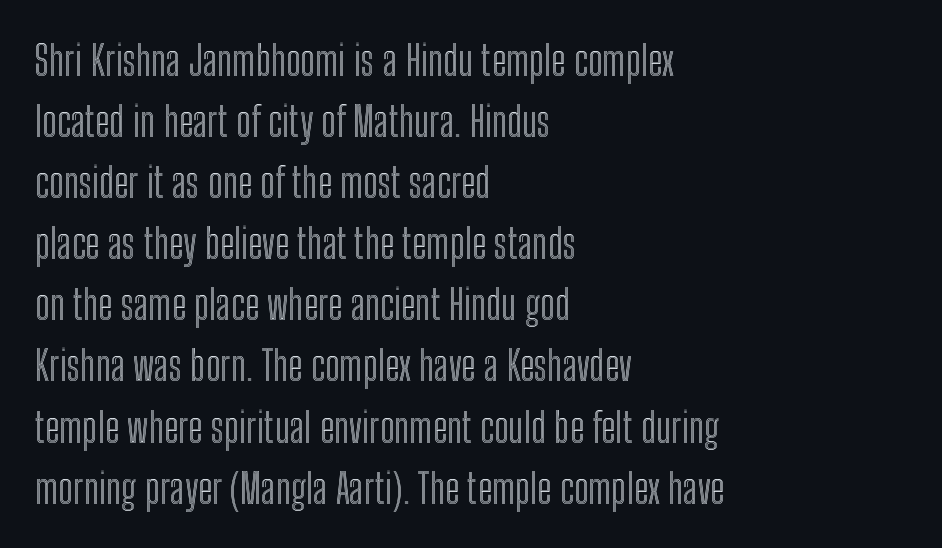
Reading down the block, your eye returns to a fixed left position each line. Italic? Not at all — the glyphs are vertical. Beneath every word, the page is bare. The type is set solid horizontally, with unmodified tracking. The face used here is proportionally spaced, like ordinary book or web type. Does the leading feel generous? No, just average.
